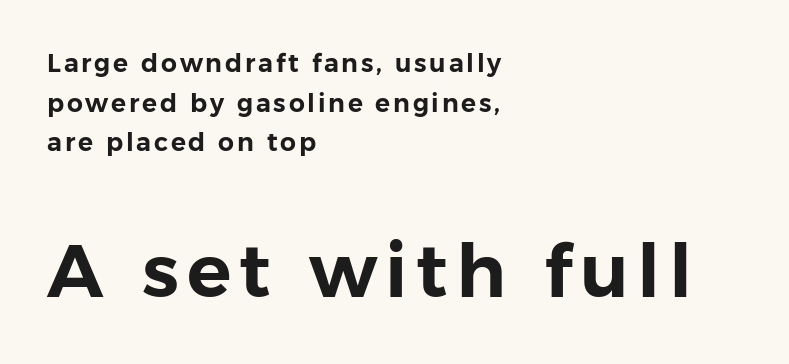
The image shows 74 px sans-serif type, upright; set left-aligned, normal line spacing (1.59x), not underlined; the second (bottom) block is 2.96x larger; low stroke contrast and a medium x-height.
